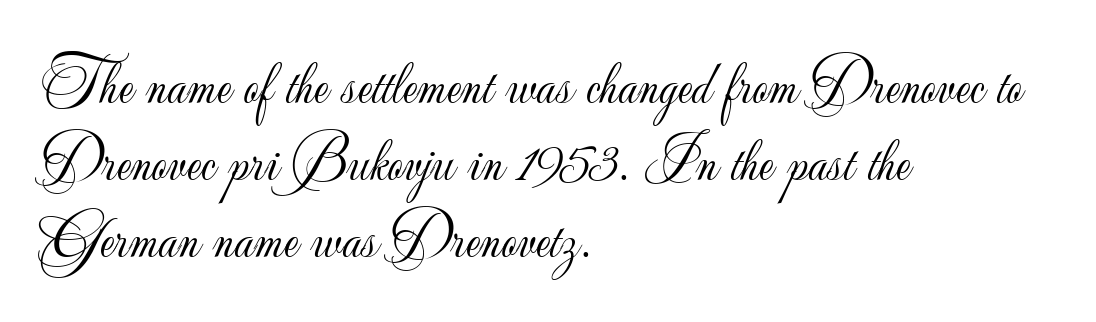
The image shows 61 px light sans-serif type; set left-aligned, normal line spacing (1.26x), normal letter spacing, not underlined; low stroke contrast and a small x-height.
